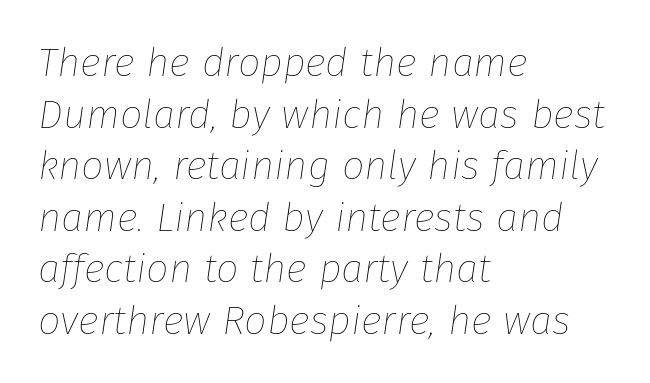
{"italic": "yes", "lean": "right", "slant_degrees": 8, "bold": "no", "weight": "thin", "width": "normal", "stroke_contrast": "low", "x_height": "medium", "monospaced": "no", "underline": "no", "align": "left", "line_spacing": "normal", "line_spacing_ratio": 1.29, "letter_spacing": "normal", "letter_spacing_em": 0.0, "glyph_px": 40}
